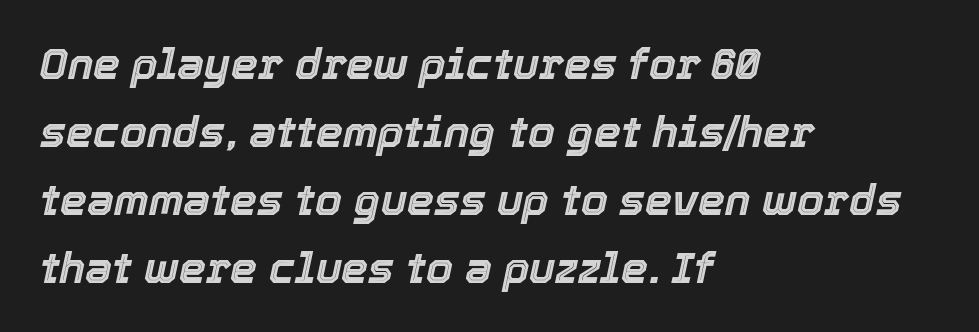
{"italic": "yes", "lean": "right", "slant_degrees": 12, "width": "normal", "x_height": "medium", "monospaced": "no", "underline": "no", "align": "left", "line_spacing": "normal", "line_spacing_ratio": 1.58, "letter_spacing": "normal", "letter_spacing_em": 0.0, "glyph_px": 43}
